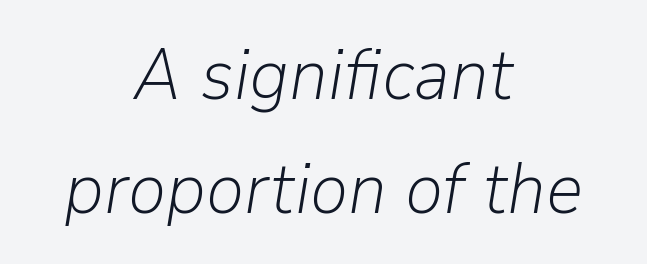
Q: Is the text bold? A: No.
Q: Is the text italic (slanted)? A: Yes, it leans right by about 9 degrees.
Q: Is the text underlined? A: No.
Q: How is the paragraph aligned? A: Centered.
Q: Is the spacing between letters normal or unusually wide? A: Normal.
Q: Is the spacing between lines tight, normal or loose? A: Normal.
Q: Width (condensed, normal, or wide)? A: Normal.
Q: Stroke contrast? A: Low.
Q: x-height? A: Medium.
Q: Monospaced? A: No.
